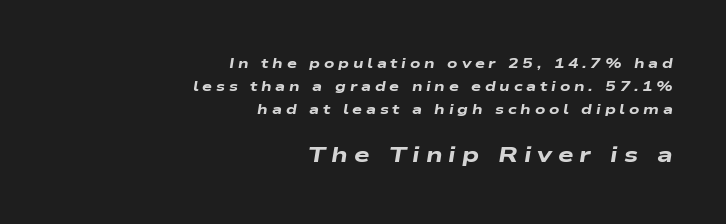
{"italic": "yes", "lean": "right", "slant_degrees": 9, "bold": "yes", "underline": "no", "align": "right", "line_spacing": "normal", "line_spacing_ratio": 1.63, "letter_spacing": "wide", "letter_spacing_em": 0.27, "larger_block": "second", "size_ratio": 1.57, "glyph_px": 22}
